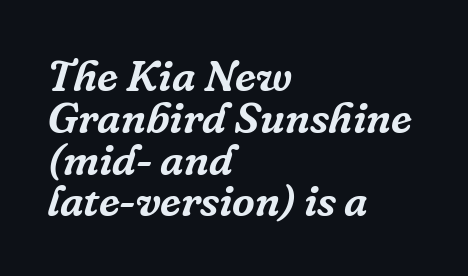
The letters advance in unequal steps, a hallmark of proportional type. The rendering applies a slant to the glyphs. One-word summary of the alignment: left. Regarding serifs, this sample has them.
